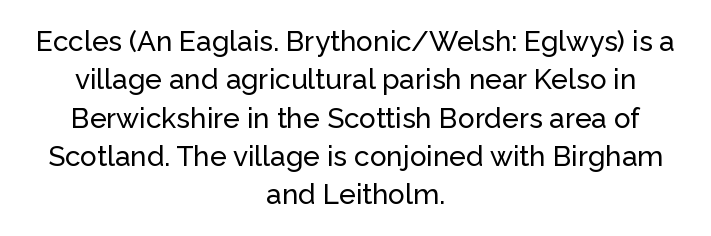
Q: Is the text italic (slanted)? A: No, it is upright.
Q: Is the typeface a serif or a sans-serif typeface? A: Sans-serif.
Q: Is the text underlined? A: No.
Q: How is the paragraph aligned? A: Centered.
Q: Is the spacing between letters normal or unusually wide? A: Normal.
Q: Is the spacing between lines tight, normal or loose? A: Normal.
Q: Width (condensed, normal, or wide)? A: Normal.
Q: Stroke contrast? A: Low.
Q: x-height? A: Medium.
Q: Monospaced? A: No.
